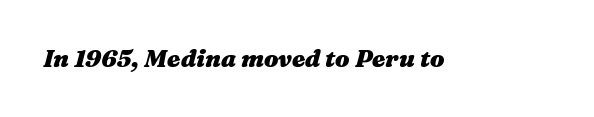
Default kerning and tracking; the words read as compact shapes. Slant detected: the letters are inclined. Plenty of ink on the page — the face is bold. Plain, unruled lines of type.
